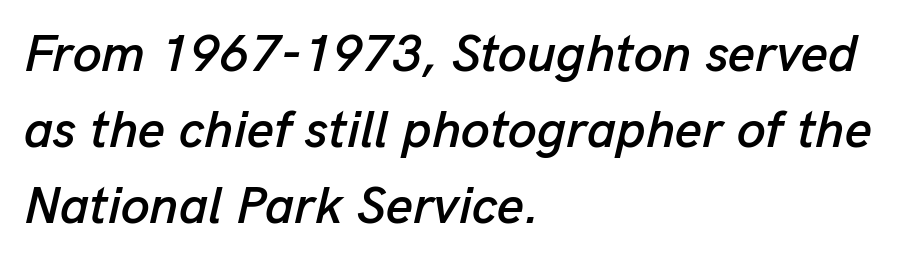
{"italic": "yes", "lean": "right", "slant_degrees": 13, "width": "normal", "stroke_contrast": "low", "x_height": "medium", "monospaced": "no", "underline": "no", "align": "left", "line_spacing": "normal", "line_spacing_ratio": 1.46, "letter_spacing": "normal", "letter_spacing_em": 0.0, "glyph_px": 52}
